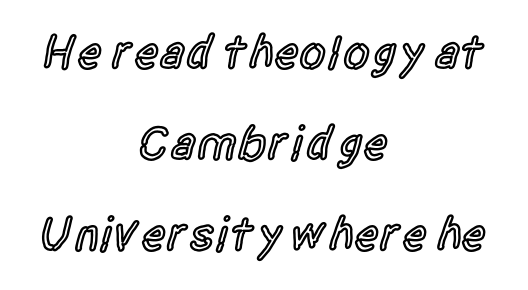
The image shows 48 px semibold, condensed sans-serif type; set centered, loose line spacing (1.9x), normal letter spacing, not underlined; a large x-height.
